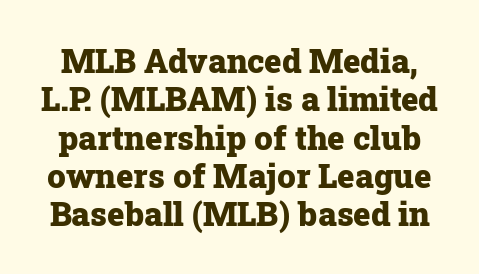
Q: Is the text bold? A: Yes.
Q: Is the text italic (slanted)? A: No, it is upright.
Q: Is the typeface a serif or a sans-serif typeface? A: Serif.
Q: Is the text underlined? A: No.
Q: Is the spacing between letters normal or unusually wide? A: Normal.
Q: Width (condensed, normal, or wide)? A: Normal.
Q: Stroke contrast? A: Low.
Q: x-height? A: Medium.
Q: Monospaced? A: No.
